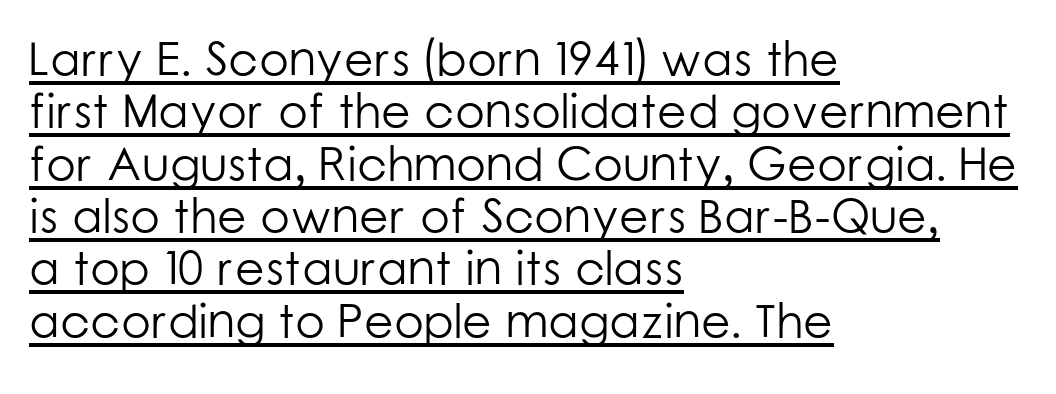
Q: Is the text bold? A: No.
Q: Is the text italic (slanted)? A: No, it is upright.
Q: Is the typeface a serif or a sans-serif typeface? A: Sans-serif.
Q: Is the text underlined? A: Yes.
Q: How is the paragraph aligned? A: Left-aligned.
Q: Is the spacing between letters normal or unusually wide? A: Normal.
Q: Is the spacing between lines tight, normal or loose? A: Tight.
Q: Width (condensed, normal, or wide)? A: Normal.
Q: Stroke contrast? A: Low.
Q: x-height? A: Medium.
Q: Monospaced? A: No.
